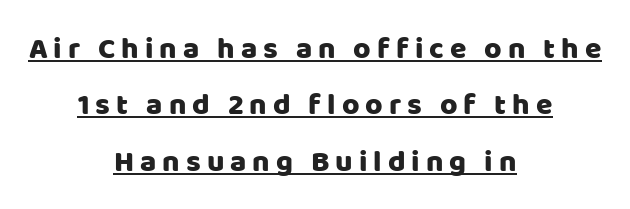
The image shows 30 px sans-serif type, upright; set centered, line spacing 1.88x, unusually wide letter spacing (+0.2 em), underlined; low stroke contrast and a large x-height.
